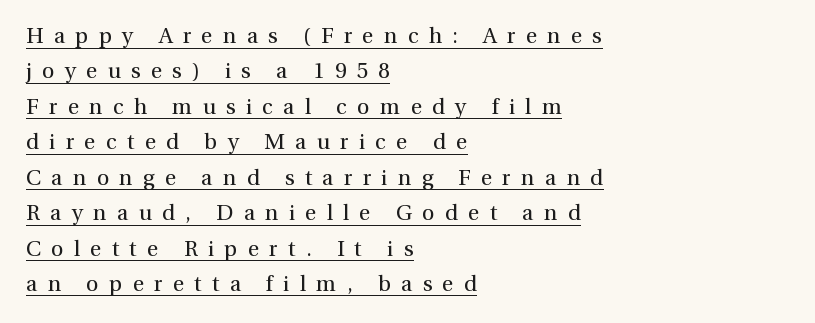
The rag falls on the right side of this text block. No extra ink here — the face is not bold. This is roman type, the default non-slanted kind. Glyph-to-glyph distance is far greater than everyday printed text. The sample's only ornament is a line tracing under the words. Students, observe: this is what conventionally led text looks like.
